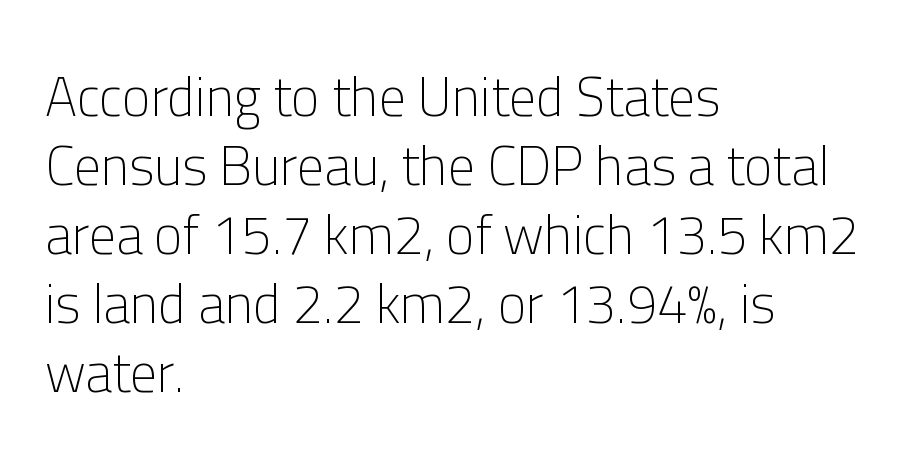
Does the copy run flush right? No — it runs flush left. Short note: letters normally spaced. The type sits square on the baseline with zero lean. This sample has the flowing, uneven cadence of proportional lettering. What's the leading like? Ordinary, nothing unusual. The zone under the glyphs is completely vacant.
